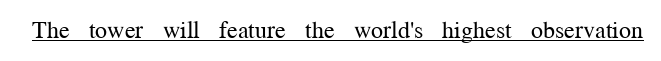
Underlined type. When letters stand straight like this, we call the style roman or upright. The line texture is even and compact thanks to regular tracking. The strokes carry an ordinary text weight at most.
